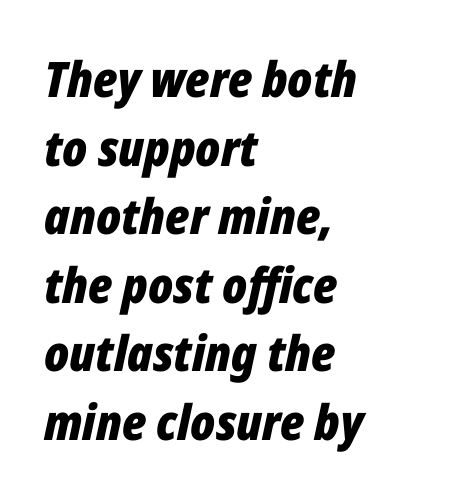
Proportional: the letters do not fall into vertical columns. As a designer I'd log this as weight 700, bold. A normal amount of white space separates one row of letters from the next. Between one letter and the next there's only the usual sliver of space.
